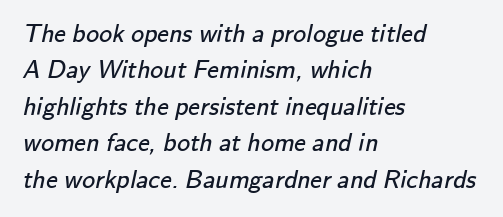
{"bold": "no", "underline": "no", "align": "left", "line_spacing": "normal", "line_spacing_ratio": 1.4, "letter_spacing": "normal", "letter_spacing_em": 0.0, "glyph_px": 26}
